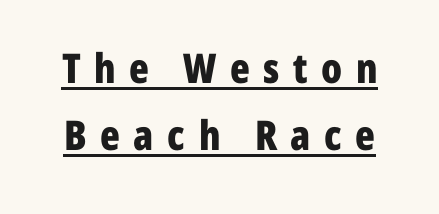
{"serif": "no", "italic": "no", "bold": "yes", "weight": "bold", "width": "condensed", "stroke_contrast": "low", "x_height": "medium", "monospaced": "no", "underline": "yes", "line_spacing": "normal", "line_spacing_ratio": 1.64, "letter_spacing": "wide", "letter_spacing_em": 0.33, "glyph_px": 41}
